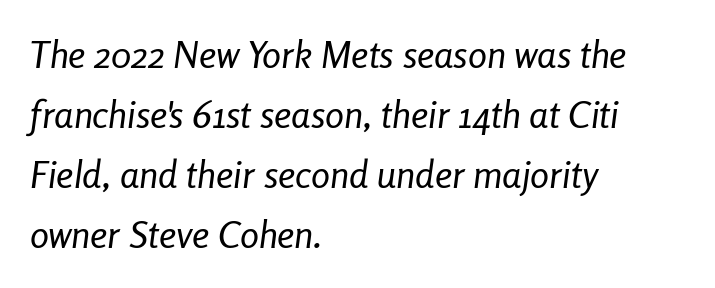
{"italic": "yes", "lean": "right", "slant_degrees": 8, "bold": "no", "weight": "regular", "width": "condensed", "stroke_contrast": "low", "x_height": "medium", "monospaced": "no", "underline": "no", "align": "left", "line_spacing": "normal", "line_spacing_ratio": 1.58, "letter_spacing": "normal", "letter_spacing_em": 0.0, "glyph_px": 38}
